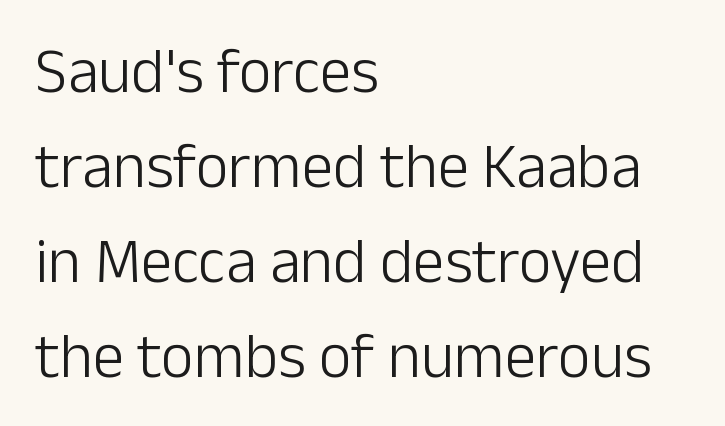
{"serif": "no", "italic": "no", "bold": "no", "weight": "light", "width": "normal", "stroke_contrast": "low", "x_height": "medium", "monospaced": "no", "underline": "no", "align": "left", "line_spacing": "normal", "line_spacing_ratio": 1.51, "letter_spacing": "normal", "letter_spacing_em": 0.0, "glyph_px": 63}
